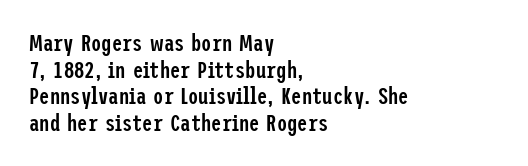
{"italic": "no", "bold": "semi", "underline": "no", "align": "left", "line_spacing_ratio": 1.16, "letter_spacing": "normal", "letter_spacing_em": 0.0, "glyph_px": 23}
